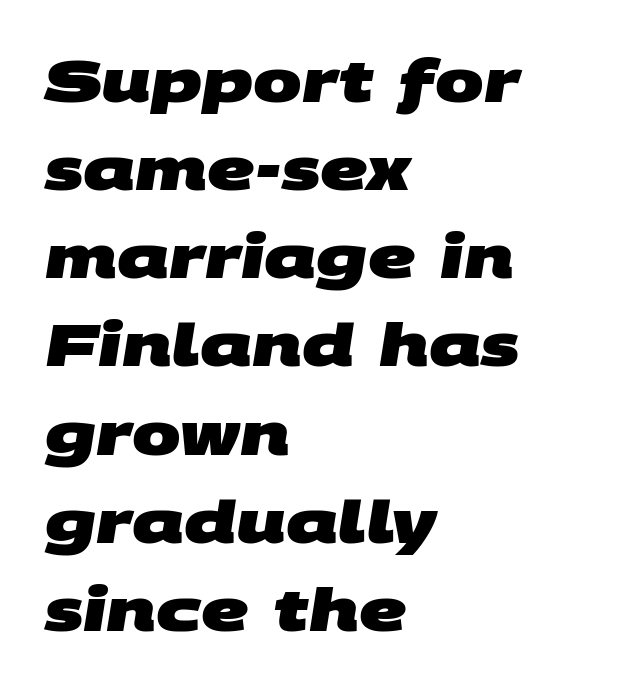
You'd pick this weight for a headline — it's a proper bold. What's the leading like? Ordinary, nothing unusual. The strip under each line holds only bare page. Spacing between characters is what you'd get straight out of the box. The rendering shows plain stroke endings on the letterforms — a sans-serif design. Horizontally, the lines are justified to the leading edge only.
